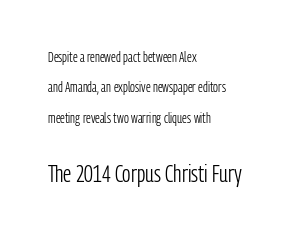
The image shows 24 px text type, upright; set left-aligned, loose line spacing (2.17x), normal letter spacing, not underlined; the second (bottom) block is 1.71x larger.
